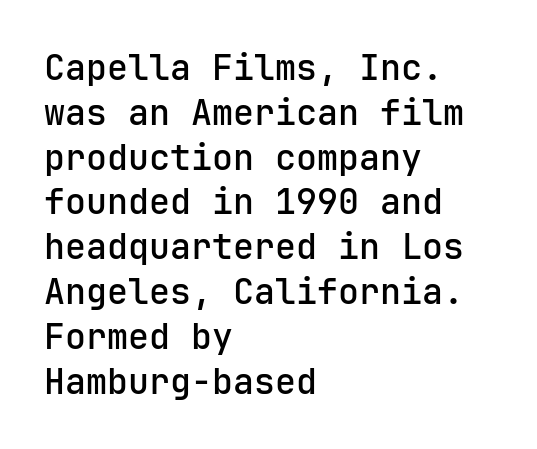
Descender tails drop into unmarked territory. Vertical strokes here are truly vertical. Horizontal bands of white between lines are of average thickness. This sample is left-justified, so line endings fall wherever the words run out.
